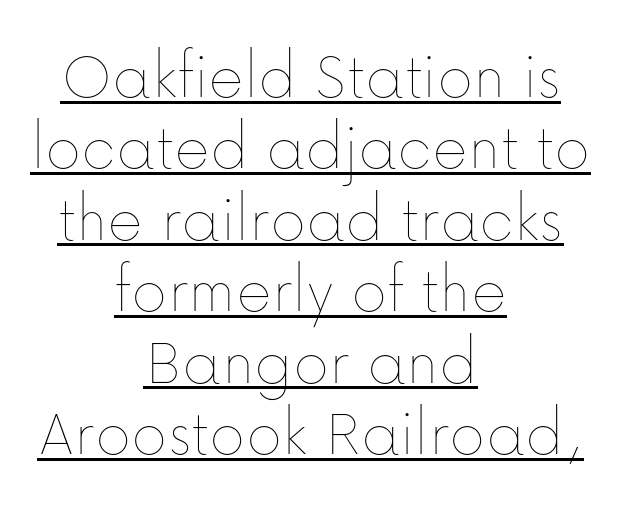
Q: Is the text bold? A: No.
Q: Is the text italic (slanted)? A: No, it is upright.
Q: Is the text underlined? A: Yes.
Q: How is the paragraph aligned? A: Centered.
Q: Is the spacing between letters normal or unusually wide? A: Normal.
Q: Is the spacing between lines tight, normal or loose? A: Tight.
Q: Width (condensed, normal, or wide)? A: Normal.
Q: Stroke contrast? A: Low.
Q: x-height? A: Medium.
Q: Monospaced? A: No.
